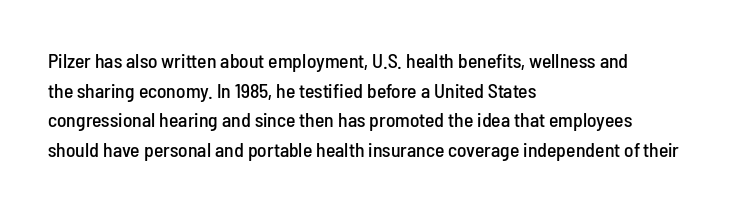
The image shows 20 px text type, upright; set left-aligned, normal line spacing (1.48x), normal letter spacing, not underlined.
